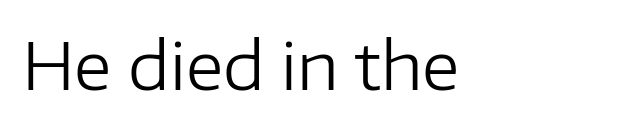
The type family on display is of the sans-serif kind. The passage shown is typed in a proportional face where columns would drift. The face looks like a standard text weight, possibly lighter. Designer's note — italics off, roman on.
